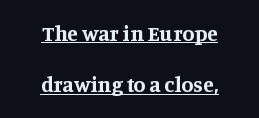
Widely set lines give the paragraph a tall, airy silhouette. Words appear dense and cohesive because spacing is normal. A student would call this center alignment; a typographer would say set centered. The specimen includes a rule beneath the text block's lines. Heavy-handed strokes throughout: this text is bold. Ordinary non-slanted type is in use.
